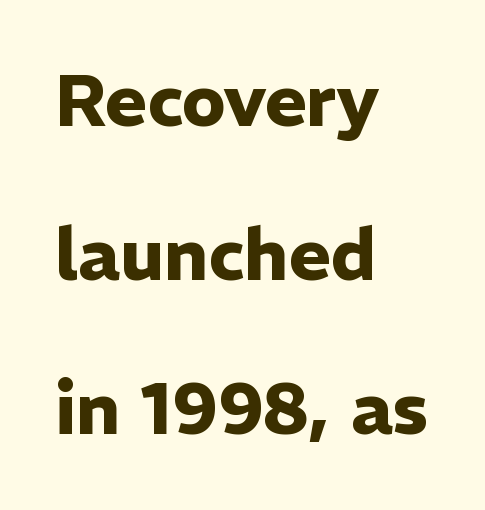
Varying glyph widths throughout — classic text-font behaviour. Upright lettering throughout. The specimen omits any rule beneath the text block's lines. Tracking here is standard; glyphs follow each other at the usual distance. Leftover space on each line is placed entirely after the last word. You'd pick this weight for a headline — it's a proper bold.
